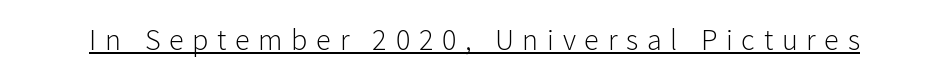
{"serif": "no", "italic": "no", "bold": "no", "weight": "light", "width": "normal", "stroke_contrast": "low", "x_height": "medium", "monospaced": "no", "underline": "yes", "letter_spacing": "wide", "letter_spacing_em": 0.29, "glyph_px": 30}
